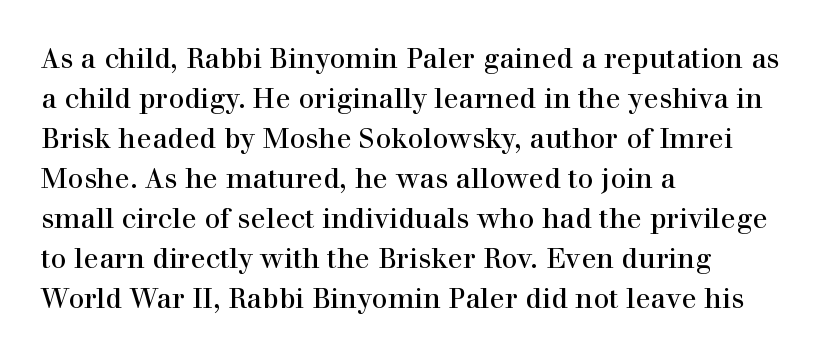
Q: Is the text bold? A: No.
Q: Is the text italic (slanted)? A: No, it is upright.
Q: Is the typeface a serif or a sans-serif typeface? A: Serif.
Q: Is the text underlined? A: No.
Q: How is the paragraph aligned? A: Left-aligned.
Q: Is the spacing between letters normal or unusually wide? A: Normal.
Q: Is the spacing between lines tight, normal or loose? A: Normal.
Q: Width (condensed, normal, or wide)? A: Normal.
Q: Stroke contrast? A: High.
Q: x-height? A: Medium.
Q: Monospaced? A: No.
